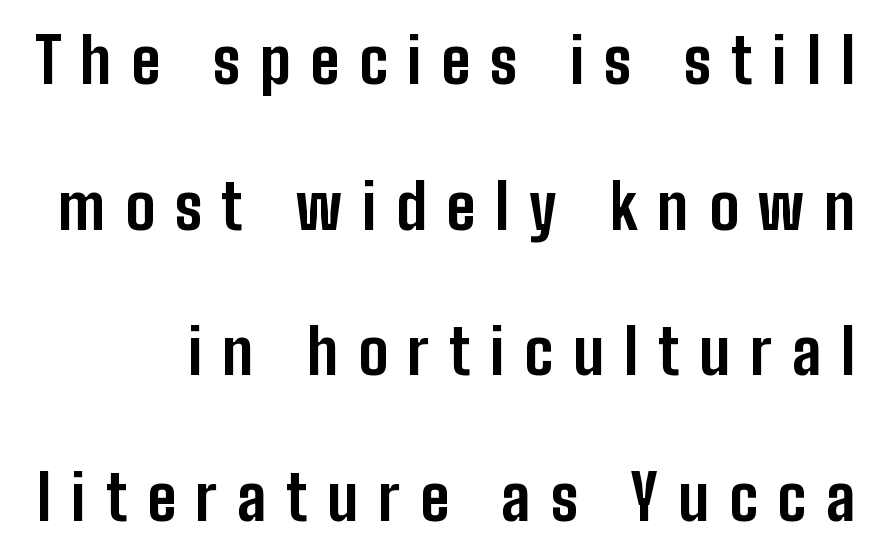
What's the leading like? Stretched, with rows far apart. Weight check: bold — yes, fully. Quick note: underline off. You could not count columns in this text — the font is proportionally spaced.
